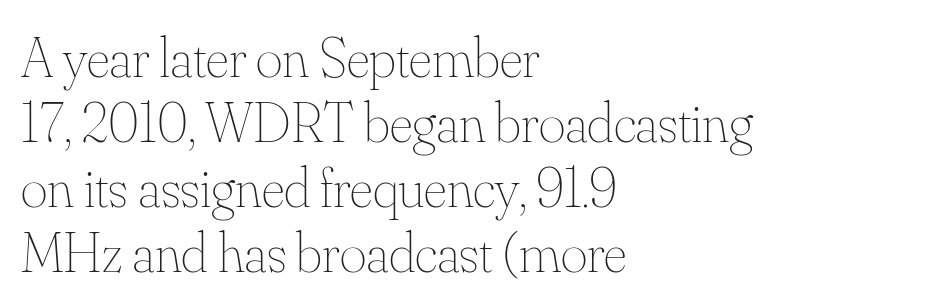
Upright lettering throughout. A typesetter would call this proportional, since set widths differ per character. Summary of weight: not heavy and not bold. The typesetter chose a ragged-right arrangement here. Words appear dense and cohesive because spacing is normal.
